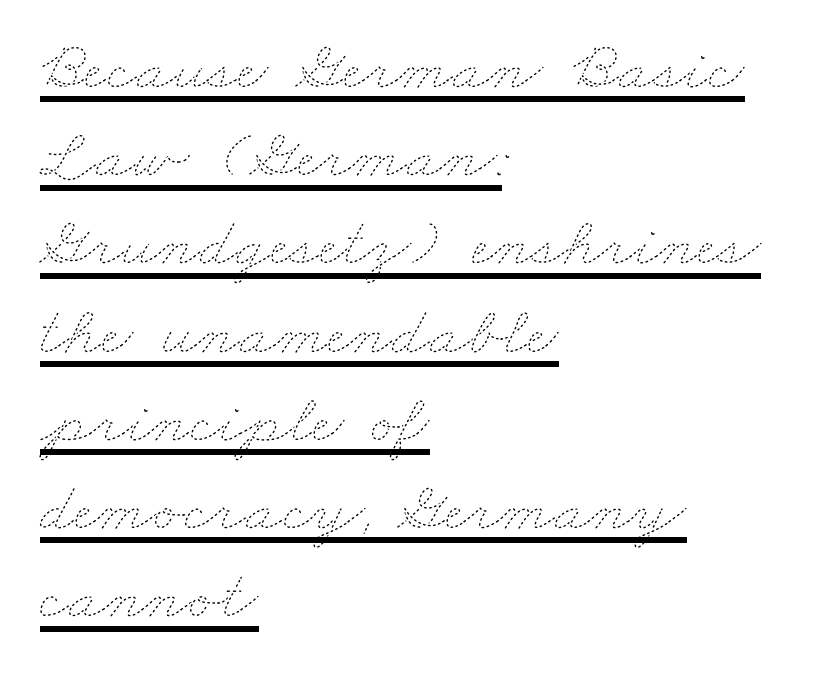
Q: Is the text bold? A: No.
Q: Is the text underlined? A: Yes.
Q: How is the paragraph aligned? A: Left-aligned.
Q: Is the spacing between letters normal or unusually wide? A: Normal.
Q: Is the spacing between lines tight, normal or loose? A: Normal.
Q: Width (condensed, normal, or wide)? A: Wide.
Q: Stroke contrast? A: Low.
Q: x-height? A: Small.
Q: Monospaced? A: No.
